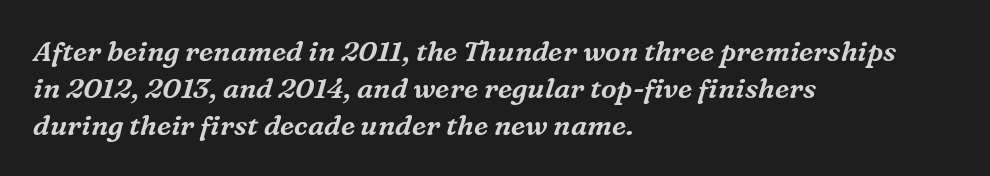
Q: Is the text italic (slanted)? A: Yes, it leans right by about 16 degrees.
Q: Is the typeface a serif or a sans-serif typeface? A: Serif.
Q: Is the text underlined? A: No.
Q: How is the paragraph aligned? A: Left-aligned.
Q: Is the spacing between letters normal or unusually wide? A: Normal.
Q: Is the spacing between lines tight, normal or loose? A: Normal.
Q: Width (condensed, normal, or wide)? A: Normal.
Q: Stroke contrast? A: Medium.
Q: x-height? A: Medium.
Q: Monospaced? A: No.
